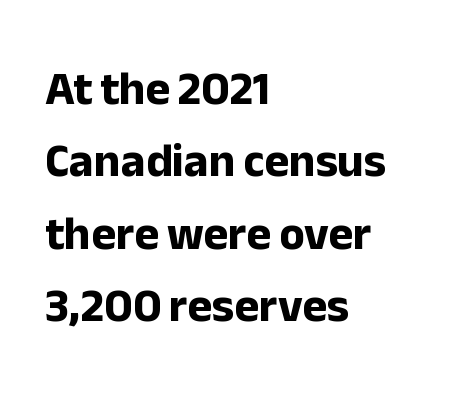
Every character sits straight up, as roman type does. Students, observe: this is what conventionally led text looks like. The type is set solid horizontally, with unmodified tracking. Is the block centered? No — it sits flush against the left margin. Check where the strokes stop: nothing finishes them off — pure sans. In terms of weight, the rendering is a true, heavy bold.
